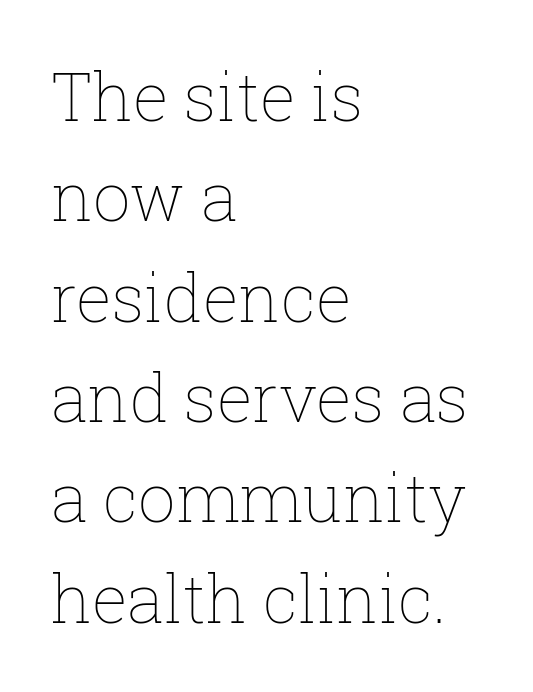
{"italic": "no", "bold": "no", "weight": "thin", "width": "normal", "stroke_contrast": "low", "x_height": "medium", "monospaced": "no", "underline": "no", "align": "left", "line_spacing": "normal", "line_spacing_ratio": 1.52, "letter_spacing": "normal", "letter_spacing_em": 0.0, "glyph_px": 66}
